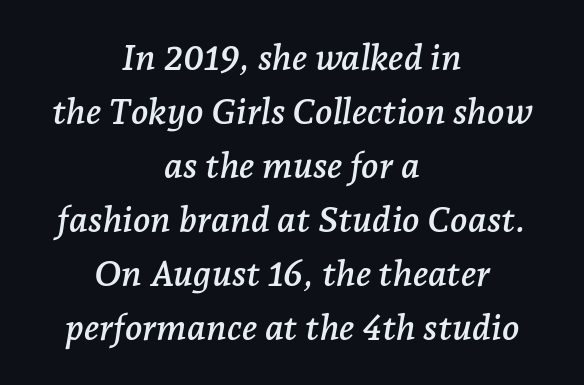
Q: Is the text italic (slanted)? A: Yes, it leans right by about 7 degrees.
Q: Is the typeface a serif or a sans-serif typeface? A: Serif.
Q: Is the text underlined? A: No.
Q: How is the paragraph aligned? A: Centered.
Q: Is the spacing between letters normal or unusually wide? A: Normal.
Q: Is the spacing between lines tight, normal or loose? A: Normal.
Q: Width (condensed, normal, or wide)? A: Normal.
Q: Stroke contrast? A: Low.
Q: x-height? A: Medium.
Q: Monospaced? A: No.
